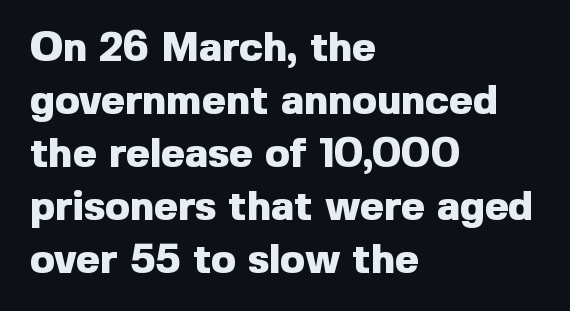
The image shows 41 px heavy sans-serif type, upright; set left-aligned, normal line spacing (1.29x), normal letter spacing, not underlined; a medium x-height.
